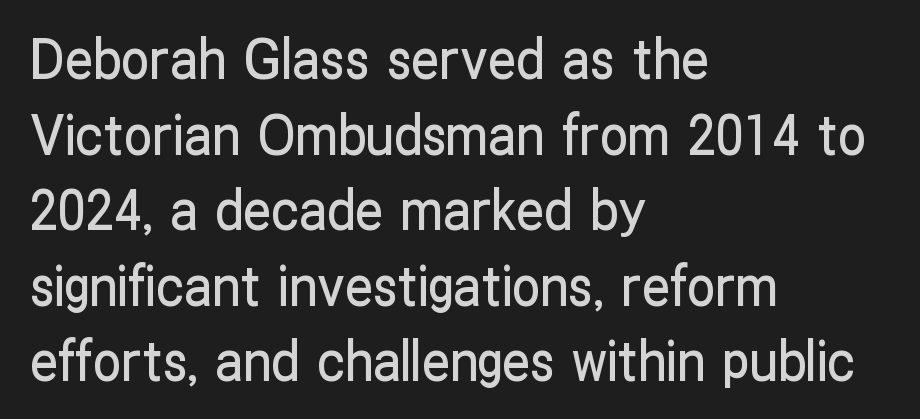
{"serif": "no", "italic": "no", "width": "condensed", "stroke_contrast": "low", "x_height": "medium", "monospaced": "no", "underline": "no", "align": "left", "line_spacing": "normal", "line_spacing_ratio": 1.35, "letter_spacing": "normal", "letter_spacing_em": 0.0, "glyph_px": 56}
